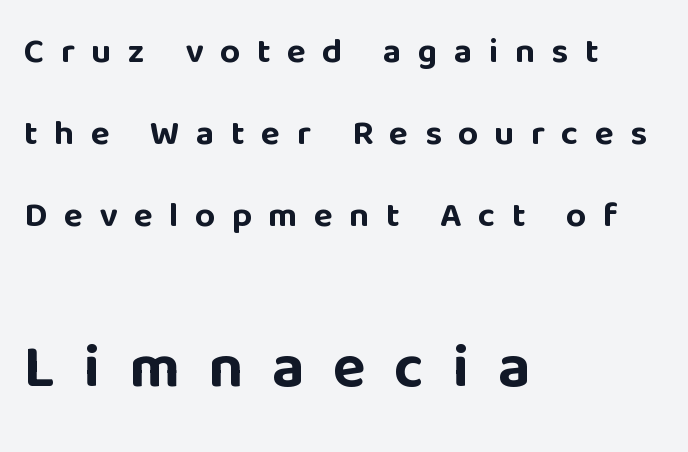
Q: Is the text bold? A: Yes.
Q: Is the text italic (slanted)? A: No, it is upright.
Q: Is the typeface a serif or a sans-serif typeface? A: Sans-serif.
Q: Is the text underlined? A: No.
Q: How is the paragraph aligned? A: Left-aligned.
Q: Is the spacing between letters normal or unusually wide? A: Unusually wide.
Q: Is the spacing between lines tight, normal or loose? A: Loose.
Q: Which block of text is set in a larger size, the first (top) or the second (bottom)? A: The second (bottom) one.
Q: Width (condensed, normal, or wide)? A: Normal.
Q: Stroke contrast? A: Low.
Q: x-height? A: Large.
Q: Monospaced? A: No.
